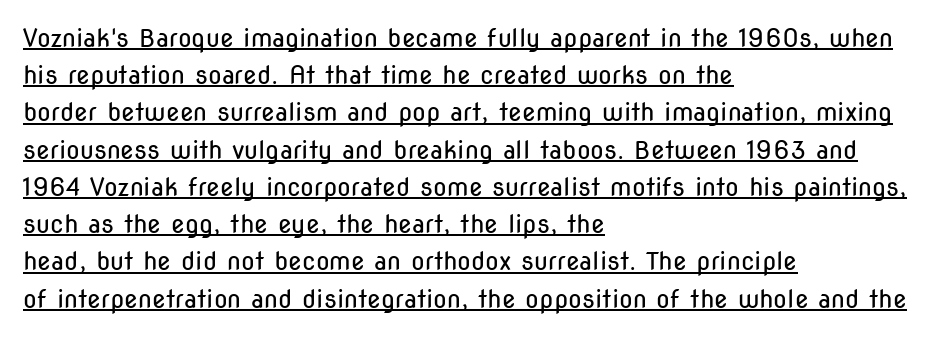
Nothing heavy about these letters — not bold at all. Each word holds together tightly as a unit, with standard inter-letter gaps. Is there any slant? The stems are plumb. This rendering features underlined lettering.
